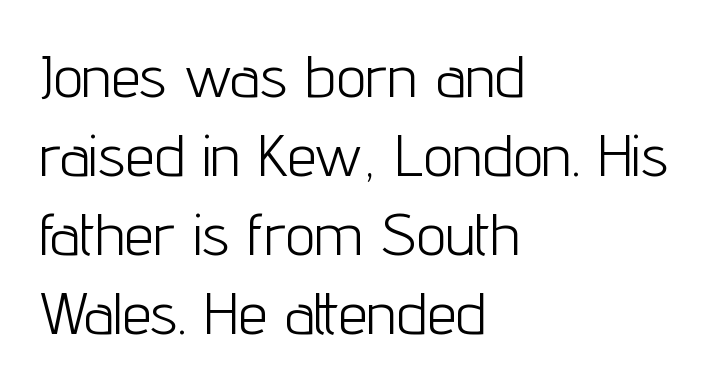
Q: Is the text bold? A: No.
Q: Is the text italic (slanted)? A: No, it is upright.
Q: Is the typeface a serif or a sans-serif typeface? A: Sans-serif.
Q: Is the text underlined? A: No.
Q: How is the paragraph aligned? A: Left-aligned.
Q: Is the spacing between letters normal or unusually wide? A: Normal.
Q: Is the spacing between lines tight, normal or loose? A: Normal.
Q: Width (condensed, normal, or wide)? A: Condensed.
Q: Stroke contrast? A: Low.
Q: x-height? A: Medium.
Q: Monospaced? A: No.
